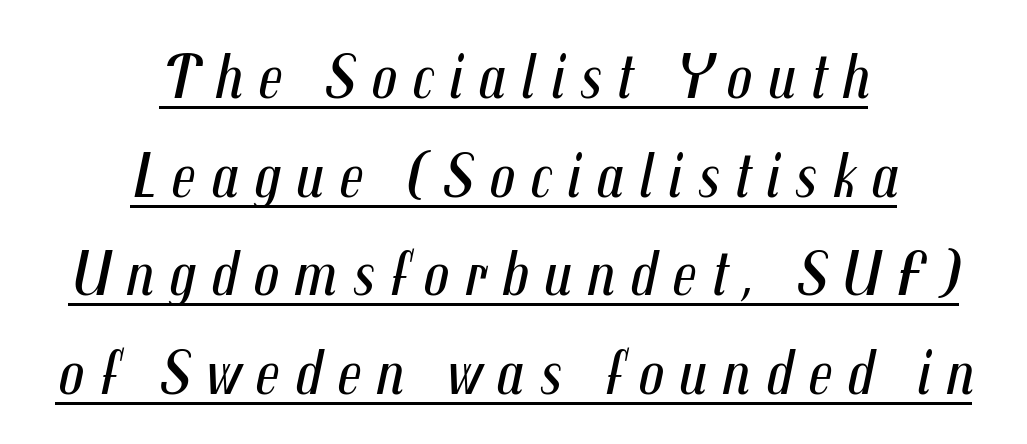
Think of a printed novel: that variable character pitch is what you see here. Is the letter spacing exaggerated? Yes — the characters are pushed far apart. The block of text has a typical density, with ordinary space between rows. Designer's note — italics engaged. Leftover space on each line is divided equally before and after the words. Like a heading marked for emphasis, these lines bear an underscore.
